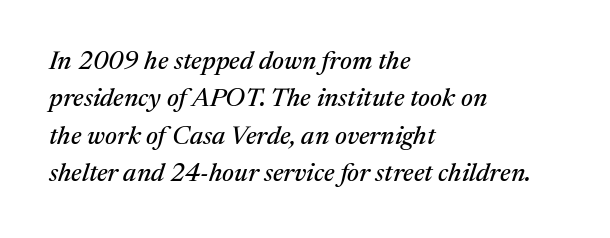
{"italic": "yes", "lean": "right", "slant_degrees": 17, "underline": "no", "align": "left", "line_spacing": "normal", "line_spacing_ratio": 1.44, "letter_spacing": "normal", "letter_spacing_em": 0.0, "glyph_px": 26}
